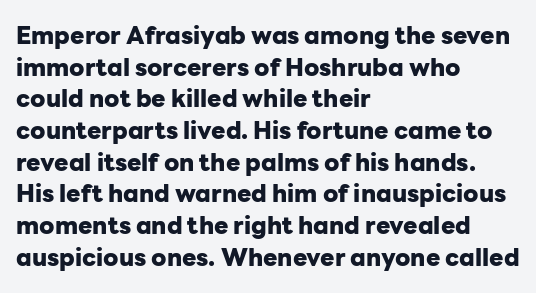
{"italic": "no", "bold": "yes", "underline": "no", "align": "left", "line_spacing": "normal", "line_spacing_ratio": 1.32, "letter_spacing": "normal", "letter_spacing_em": 0.0, "glyph_px": 24}
